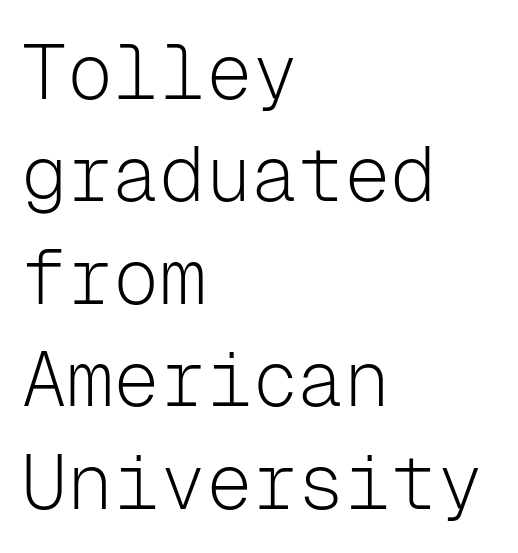
Q: Is the text bold? A: No.
Q: Is the text italic (slanted)? A: No, it is upright.
Q: Is the typeface a serif or a sans-serif typeface? A: Sans-serif.
Q: Is the text underlined? A: No.
Q: How is the paragraph aligned? A: Left-aligned.
Q: Is the spacing between letters normal or unusually wide? A: Normal.
Q: Is the spacing between lines tight, normal or loose? A: Normal.
Q: Width (condensed, normal, or wide)? A: Normal.
Q: Stroke contrast? A: Low.
Q: x-height? A: Medium.
Q: Monospaced? A: Yes.
